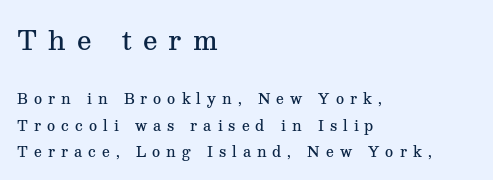
Q: Is the text bold? A: Semi-bold.
Q: Is the text italic (slanted)? A: No, it is upright.
Q: Is the text underlined? A: No.
Q: How is the paragraph aligned? A: Left-aligned.
Q: Is the spacing between letters normal or unusually wide? A: Unusually wide.
Q: Which block of text is set in a larger size, the first (top) or the second (bottom)? A: The first (top) one.
